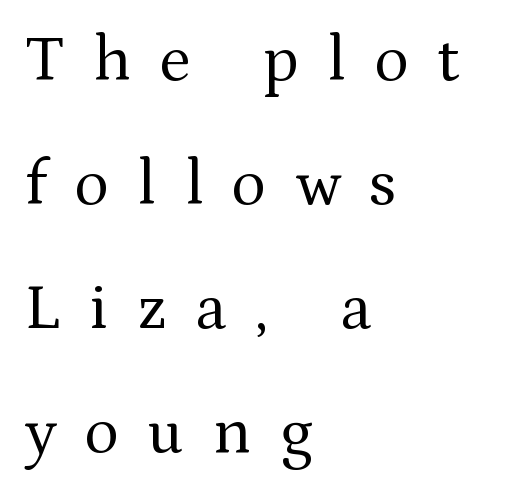
{"serif": "yes", "italic": "no", "bold": "no", "weight": "regular", "width": "normal", "stroke_contrast": "medium", "x_height": "medium", "monospaced": "no", "underline": "no", "align": "left", "line_spacing": "loose", "line_spacing_ratio": 1.91, "letter_spacing": "wide", "letter_spacing_em": 0.44, "glyph_px": 65}
